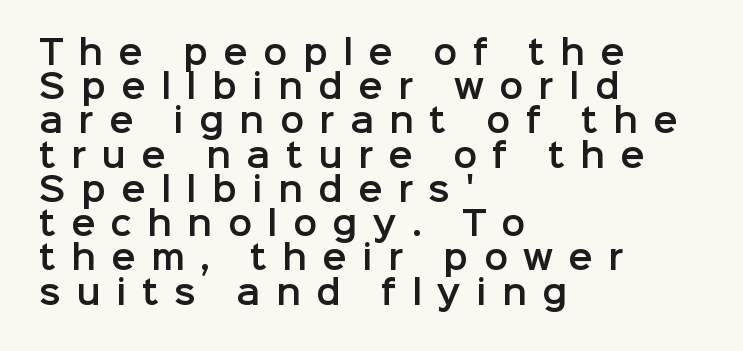
Whoever set this chose condensed vertical rhythm over breathing room. Rendered with straight, roman letterforms. The gap between lines stays unmarked. Note the varied advance widths — an 'i' is clearly narrower than an 'm'. In CSS terms this would be text-align: left. The type is letterspaced generously, with wide tracking.
